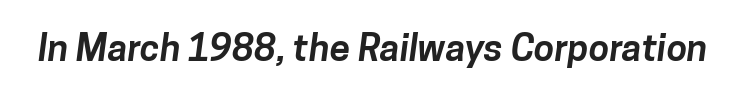
{"serif": "no", "bold": "yes", "weight": "bold", "width": "normal", "stroke_contrast": "low", "x_height": "medium", "monospaced": "no", "underline": "no", "letter_spacing": "normal", "letter_spacing_em": 0.0, "glyph_px": 37}
